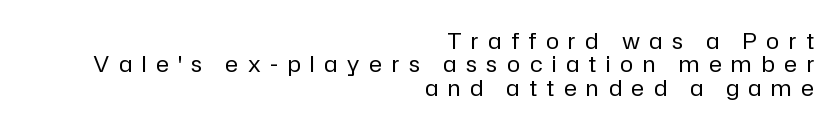
Layout note: lines flush right. The face used here is rendered with a markedly widened letterfit. Unlike italic type, these characters show no tilt at all. The cut favours lightness, reaching ordinary text weight at its darkest. No word sits above an underline.
